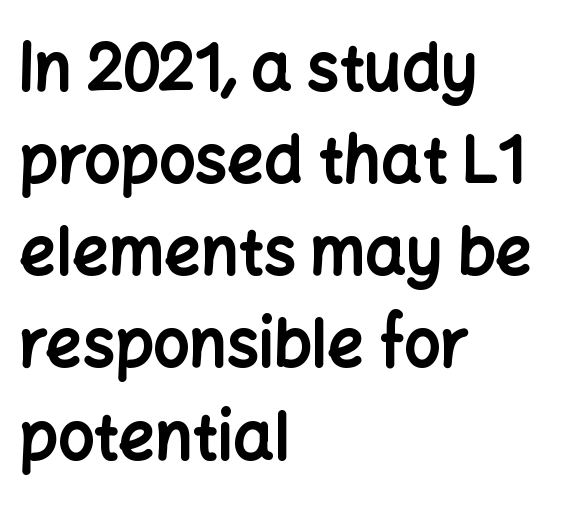
Note: no serifs on the glyphs. The rendering uses natural spacing where letterforms have individual widths. Successive baselines arrive at the customary interval. Leftover space on each line is placed entirely after the last word.
